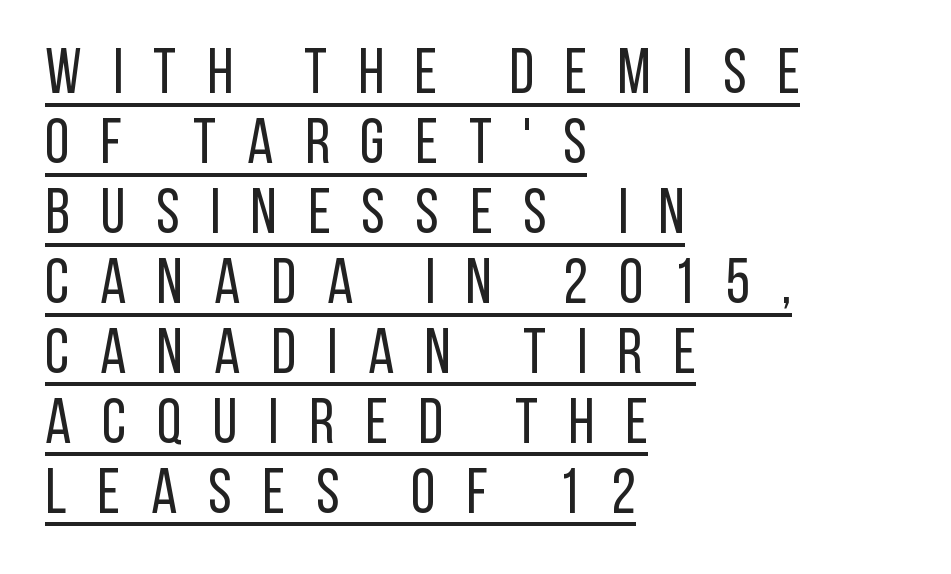
The compositor pushed each line to the left boundary. Is the stroke heavy? The answer is a plain regular-or-lighter. One glance says dense: line gaps are narrower than usual. The rendering uses the underline text-decoration.
